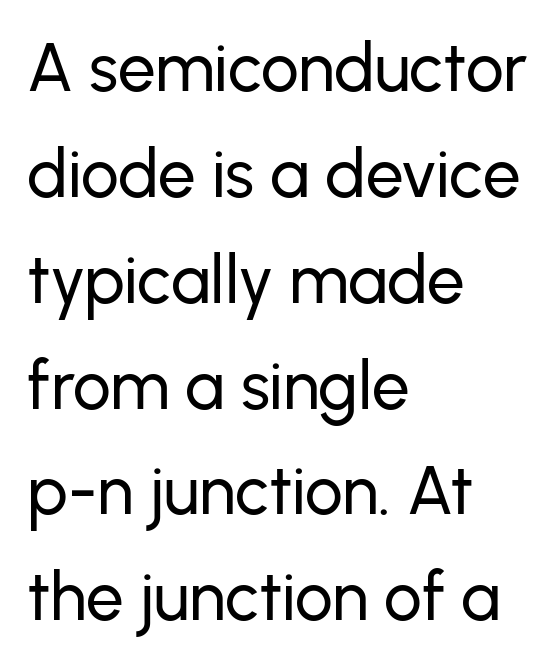
The designer left line spacing at the default. Typographically, this falls in the sans-serif category. Is the letter spacing exaggerated? No — it looks like the ordinary default. The rendering uses natural spacing where letterforms have individual widths. Does the lettering tilt? It doesn't — this is upright. The typesetter chose a ragged-right arrangement here.
